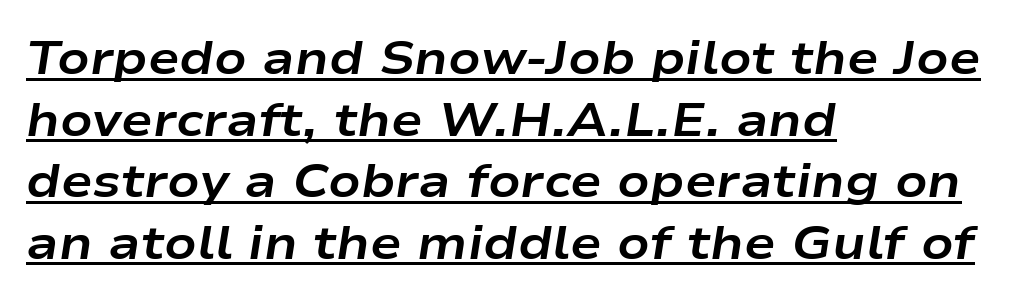
{"italic": "yes", "lean": "right", "slant_degrees": 9, "bold": "yes", "weight": "bold", "width": "wide", "stroke_contrast": "low", "x_height": "medium", "monospaced": "no", "underline": "yes", "align": "left", "line_spacing": "normal", "line_spacing_ratio": 1.31, "letter_spacing": "normal", "letter_spacing_em": 0.0, "glyph_px": 47}
